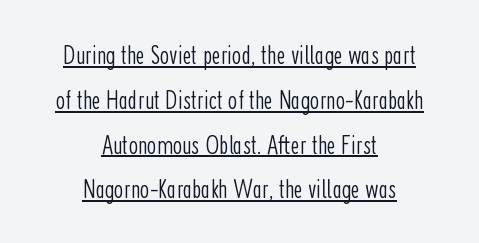
The image shows 27 px text type, upright; set centered, normal line spacing (1.66x), normal letter spacing, underlined.
